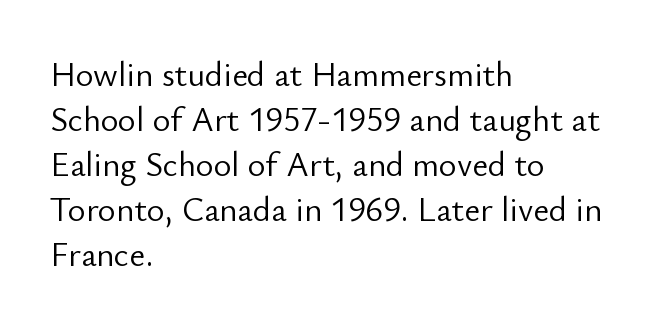
The image shows 34 px light sans-serif type, upright; set left-aligned, normal line spacing (1.32x), normal letter spacing, not underlined; low stroke contrast and a small x-height.
